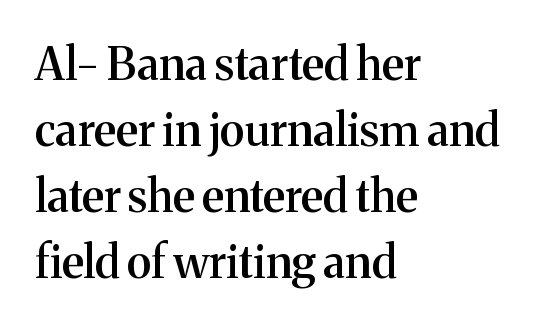
Does the copy run flush right? No — it runs flush left. The passage shown is not underscored anywhere. The rendering uses natural spacing where letterforms have individual widths. The line-height multiplier appears to be the usual default.
